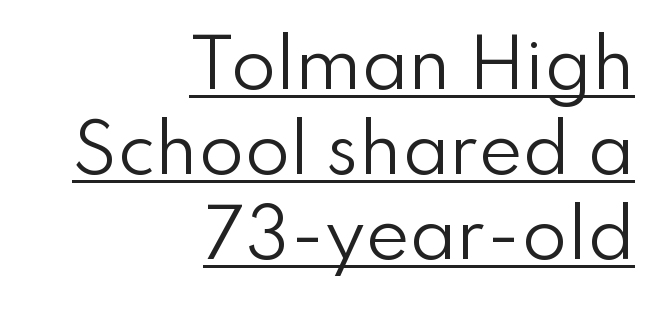
The image shows 66 px regular-weight sans-serif type, upright; set right-aligned, normal line spacing (1.29x), normal letter spacing, underlined; low stroke contrast and a small x-height.
